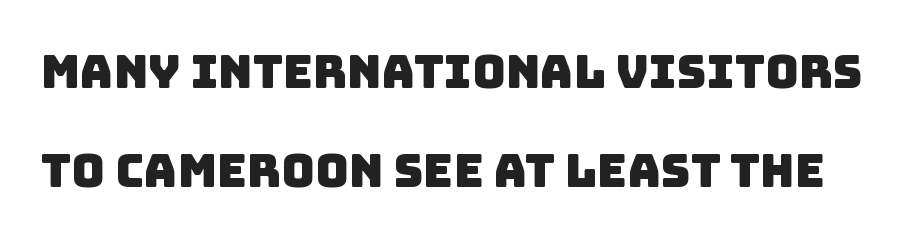
The image shows 46 px sans-serif type; set loose line spacing (2.15x), normal letter spacing, not underlined; low stroke contrast and a large x-height.
